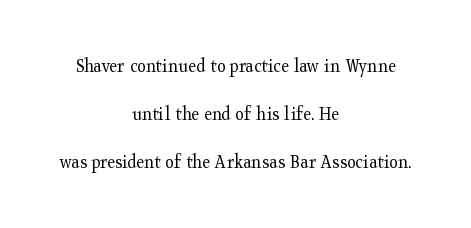
Decoration check: the copy has no underline. Baseline-to-baseline distance is far greater than the letter height. These lines keep a tight, regular rhythm from letter to letter. This sample is center-justified, so both line endings float freely.
